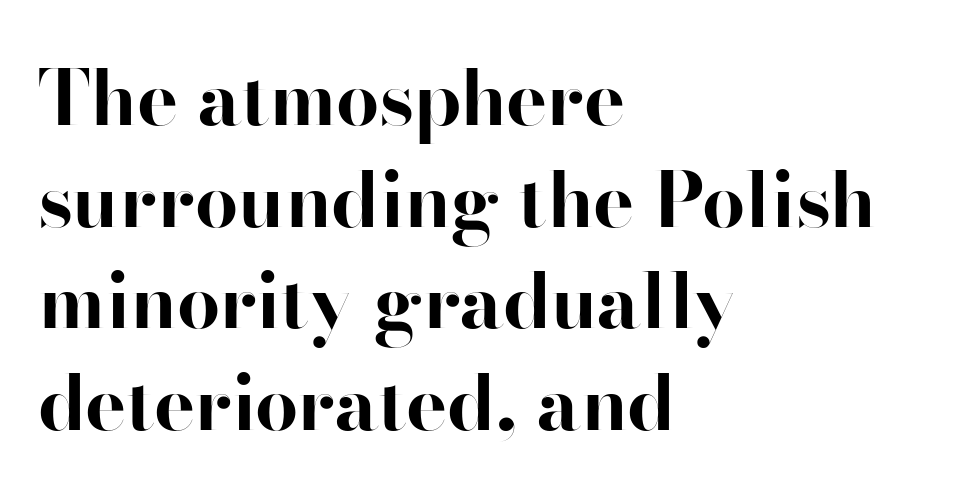
Q: Is the text bold? A: Yes.
Q: Is the text italic (slanted)? A: No, it is upright.
Q: Is the typeface a serif or a sans-serif typeface? A: Sans-serif.
Q: Is the text underlined? A: No.
Q: How is the paragraph aligned? A: Left-aligned.
Q: Is the spacing between letters normal or unusually wide? A: Normal.
Q: Is the spacing between lines tight, normal or loose? A: Normal.
Q: Width (condensed, normal, or wide)? A: Normal.
Q: Stroke contrast? A: High.
Q: x-height? A: Small.
Q: Monospaced? A: No.
